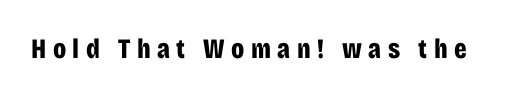
{"serif": "no", "italic": "no", "bold": "yes", "weight": "bold", "width": "condensed", "stroke_contrast": "low", "x_height": "large", "monospaced": "no", "underline": "no", "letter_spacing": "wide", "letter_spacing_em": 0.23, "glyph_px": 28}
